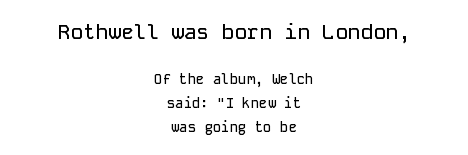
The image shows 21 px text type, upright; set centered, normal line spacing (1.69x), normal letter spacing, not underlined; the first (top) block is 1.5x larger.
